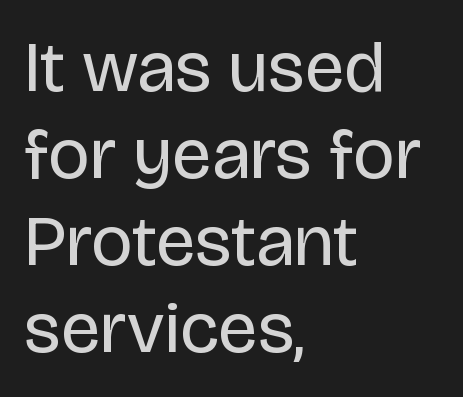
The image shows 72 px regular-weight sans-serif type, upright; set left-aligned, line spacing 1.21x, normal letter spacing, not underlined; low stroke contrast and a large x-height.
